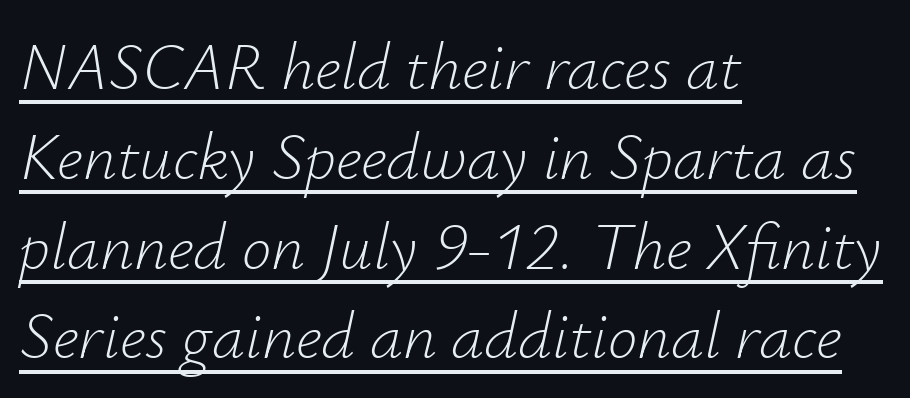
Q: Is the text bold? A: No.
Q: Is the text italic (slanted)? A: Yes, it leans right by about 12 degrees.
Q: Is the text underlined? A: Yes.
Q: How is the paragraph aligned? A: Left-aligned.
Q: Is the spacing between letters normal or unusually wide? A: Normal.
Q: Is the spacing between lines tight, normal or loose? A: Normal.
Q: Width (condensed, normal, or wide)? A: Normal.
Q: Stroke contrast? A: Low.
Q: x-height? A: Small.
Q: Monospaced? A: No.
